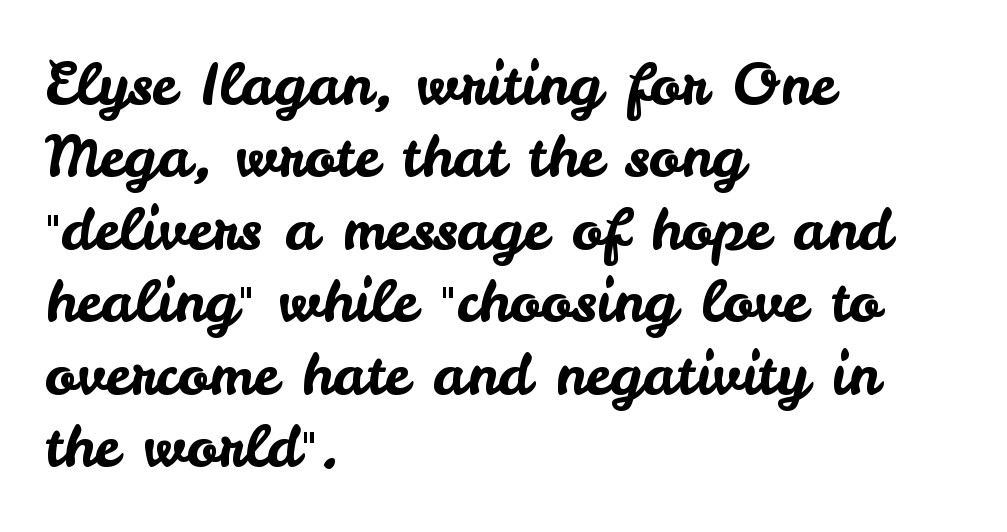
Q: Is the text italic (slanted)? A: Yes.
Q: Is the typeface a serif or a sans-serif typeface? A: Sans-serif.
Q: Is the text underlined? A: No.
Q: How is the paragraph aligned? A: Left-aligned.
Q: Is the spacing between letters normal or unusually wide? A: Normal.
Q: Is the spacing between lines tight, normal or loose? A: Normal.
Q: Width (condensed, normal, or wide)? A: Normal.
Q: Stroke contrast? A: Low.
Q: x-height? A: Small.
Q: Monospaced? A: No.
